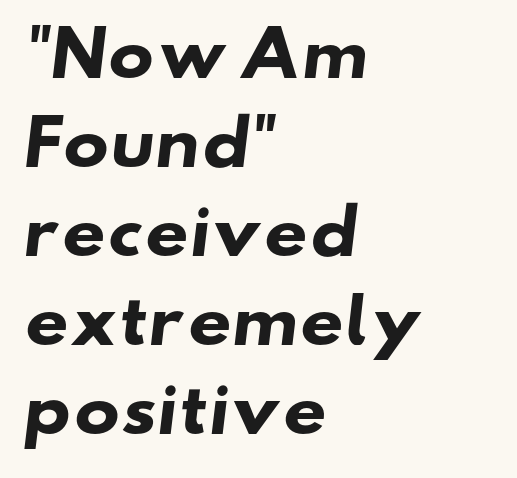
Normally led — the rows are evenly, conventionally spaced. Check where the strokes stop: nothing finishes them off — pure sans. Characters follow at the spacing the type designer built in. The area under the type is left untouched.
